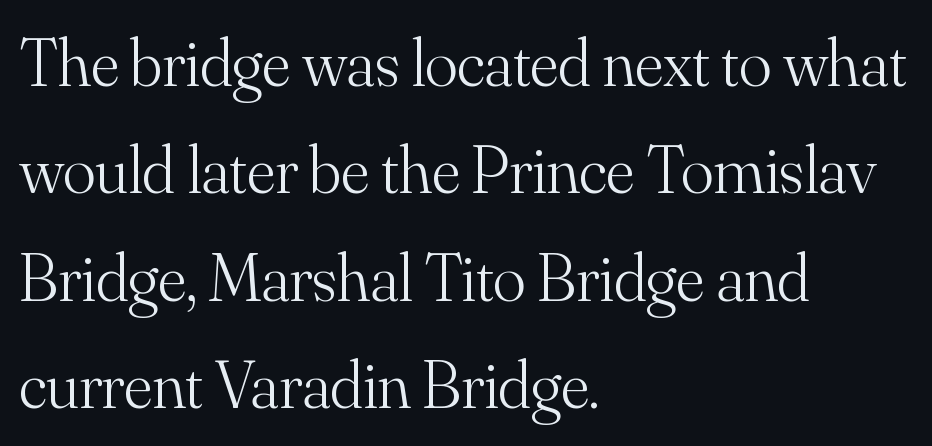
{"serif": "yes", "italic": "no", "bold": "no", "weight": "light", "width": "normal", "stroke_contrast": "medium", "x_height": "small", "monospaced": "no", "underline": "no", "align": "left", "line_spacing": "normal", "line_spacing_ratio": 1.58, "letter_spacing": "normal", "letter_spacing_em": 0.0, "glyph_px": 68}
